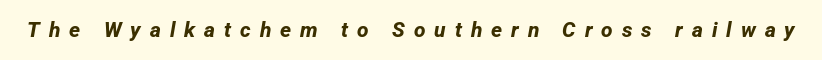
The words here are not underlined. Each glyph is drawn with heavy, bold strokes. The tracking jumps out immediately: characters are airy and widely separated.
